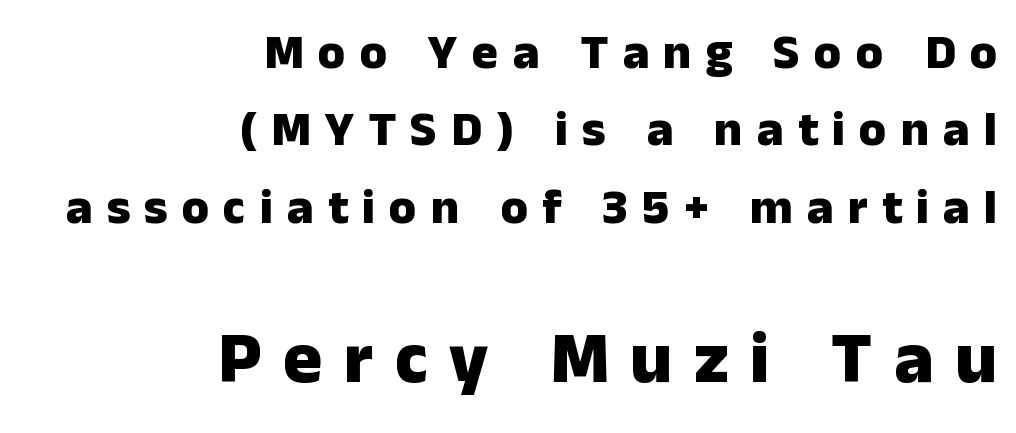
Nope, no serifs anywhere on these letters. As a designer I'd log this as weight 700, bold. Words float on clear page, feet unadorned. You could not count columns in this text — the font is proportionally spaced.
